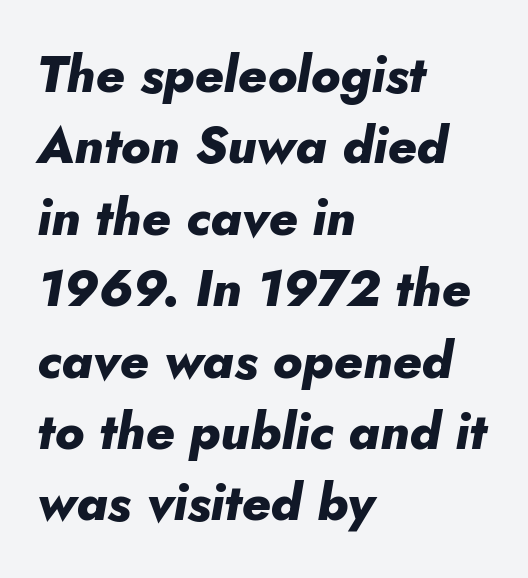
{"italic": "yes", "lean": "right", "slant_degrees": 5, "bold": "yes", "weight": "heavy", "width": "normal", "stroke_contrast": "low", "x_height": "small", "monospaced": "no", "underline": "no", "align": "left", "line_spacing": "normal", "line_spacing_ratio": 1.4, "letter_spacing": "normal", "letter_spacing_em": 0.0, "glyph_px": 51}
